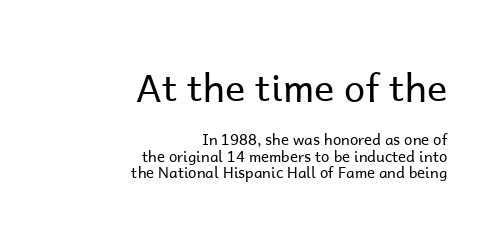
{"serif": "no", "italic": "no", "bold": "no", "weight": "regular", "width": "normal", "stroke_contrast": "low", "x_height": "medium", "monospaced": "no", "underline": "no", "align": "right", "line_spacing": "tight", "line_spacing_ratio": 1.08, "letter_spacing": "normal", "letter_spacing_em": 0.0, "larger_block": "first", "size_ratio": 2.53, "glyph_px": 38}
